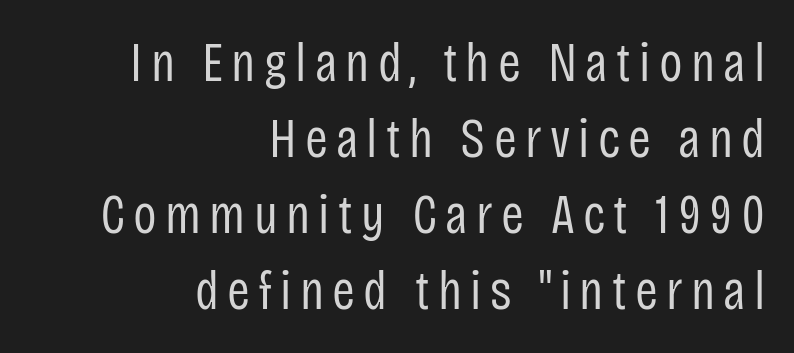
The image shows 55 px regular-weight, condensed sans-serif type, upright; set right-aligned, normal line spacing (1.38x), not underlined; low stroke contrast and a large x-height.
